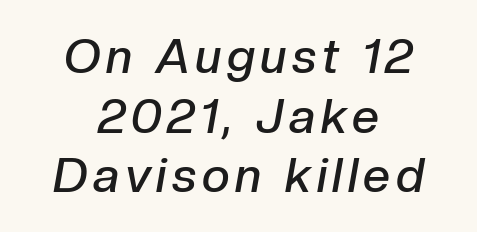
The image shows 48 px semibold type, italic (leaning right); set centered, line spacing 1.24x, not underlined; low stroke contrast and a medium x-height.
